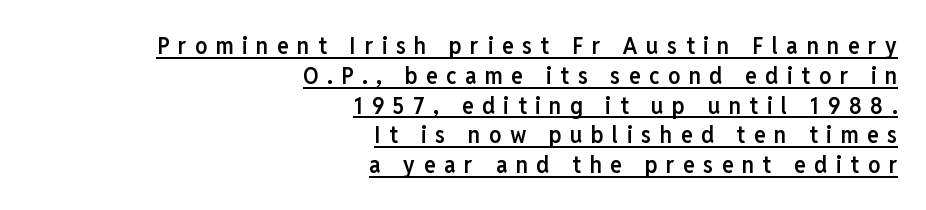
{"italic": "no", "bold": "semi", "underline": "yes", "align": "right", "line_spacing_ratio": 1.24, "letter_spacing": "wide", "letter_spacing_em": 0.36, "glyph_px": 24}
